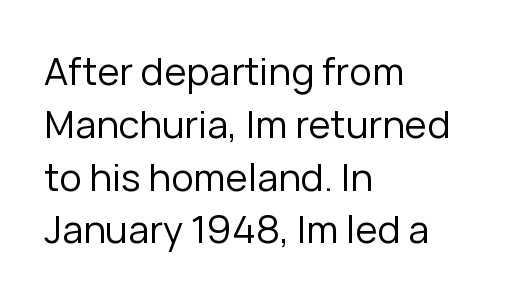
The image shows 38 px regular-weight sans-serif type, upright; set left-aligned, normal line spacing (1.39x), normal letter spacing, not underlined; low stroke contrast and a medium x-height.
